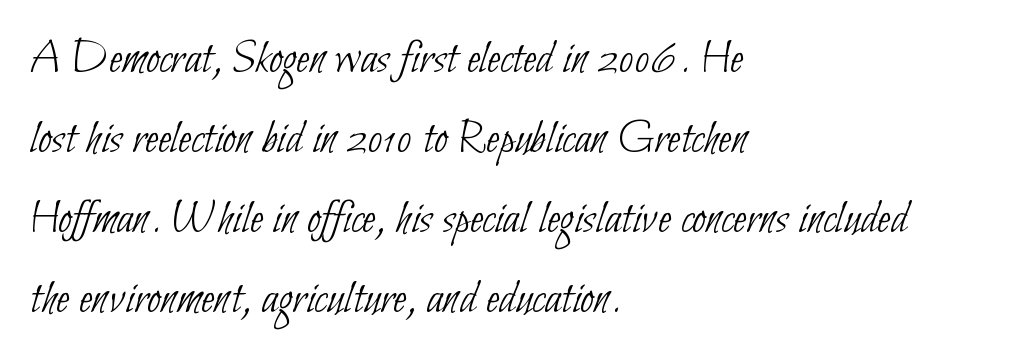
The image shows 50 px thin, condensed sans-serif type; set left-aligned, normal line spacing (1.6x), normal letter spacing, not underlined; low stroke contrast and a small x-height.
